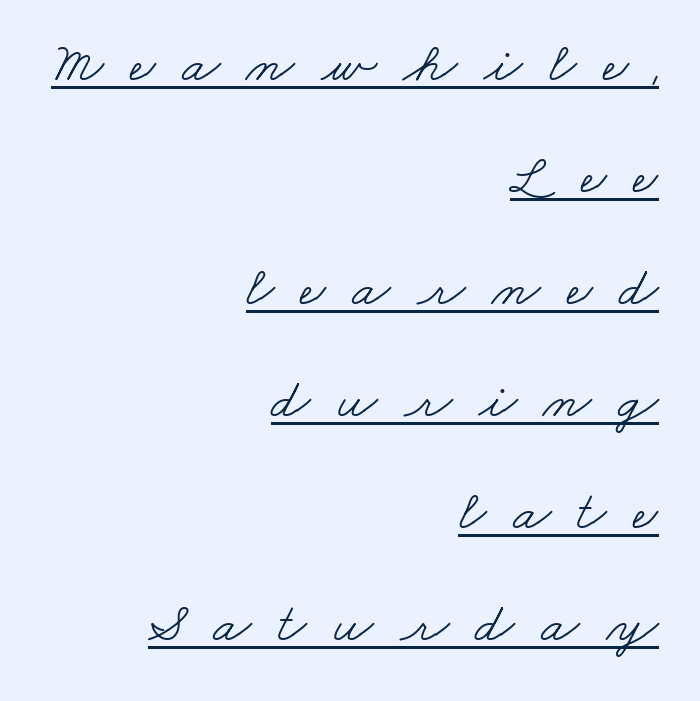
Q: Is the text bold? A: No.
Q: Is the typeface a serif or a sans-serif typeface? A: Serif.
Q: Is the text underlined? A: Yes.
Q: How is the paragraph aligned? A: Right-aligned.
Q: Is the spacing between letters normal or unusually wide? A: Unusually wide.
Q: Is the spacing between lines tight, normal or loose? A: Loose.
Q: Width (condensed, normal, or wide)? A: Wide.
Q: Stroke contrast? A: Low.
Q: x-height? A: Small.
Q: Monospaced? A: No.
